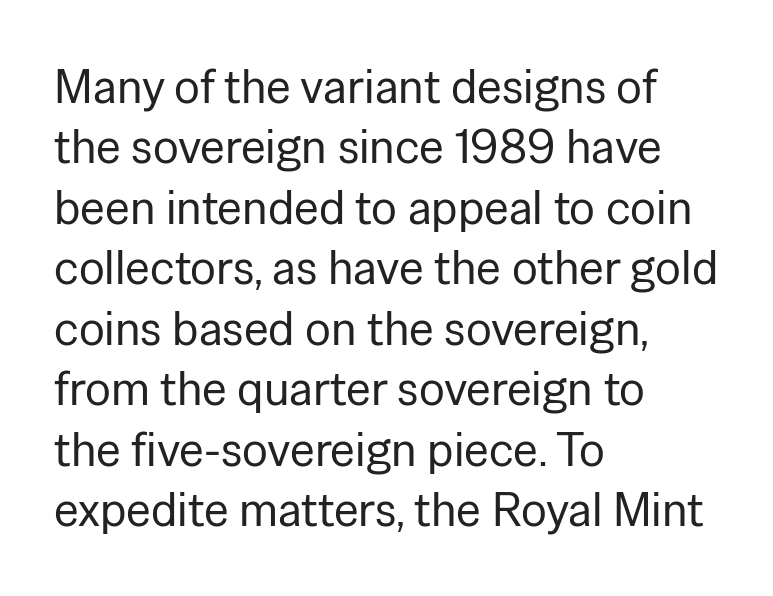
Q: Is the text bold? A: No.
Q: Is the text italic (slanted)? A: No, it is upright.
Q: Is the typeface a serif or a sans-serif typeface? A: Sans-serif.
Q: Is the text underlined? A: No.
Q: How is the paragraph aligned? A: Left-aligned.
Q: Is the spacing between letters normal or unusually wide? A: Normal.
Q: Is the spacing between lines tight, normal or loose? A: Normal.
Q: Width (condensed, normal, or wide)? A: Normal.
Q: Stroke contrast? A: Low.
Q: x-height? A: Medium.
Q: Monospaced? A: No.
